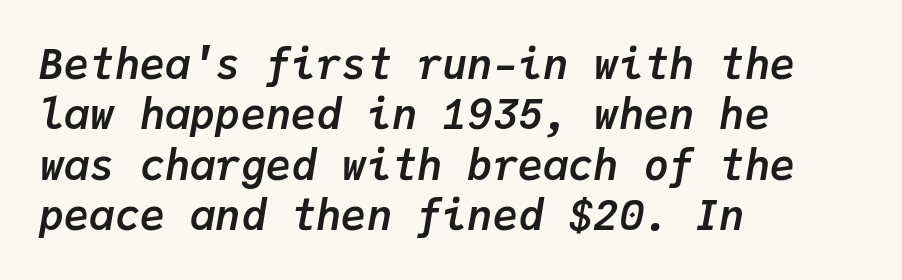
{"italic": "yes", "lean": "right", "slant_degrees": 9, "bold": "yes", "weight": "semibold", "width": "normal", "stroke_contrast": "low", "x_height": "medium", "monospaced": "yes", "underline": "no", "align": "left", "line_spacing_ratio": 1.2, "letter_spacing": "normal", "letter_spacing_em": 0.0, "glyph_px": 42}
